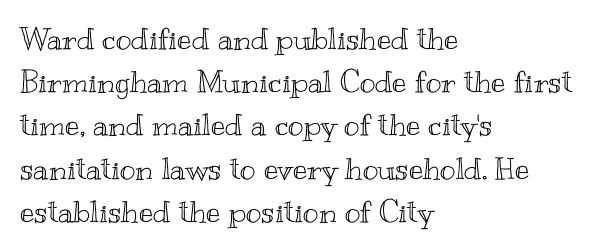
Q: Is the text italic (slanted)? A: No, it is upright.
Q: Is the text underlined? A: No.
Q: How is the paragraph aligned? A: Left-aligned.
Q: Is the spacing between letters normal or unusually wide? A: Normal.
Q: Is the spacing between lines tight, normal or loose? A: Normal.
Q: Width (condensed, normal, or wide)? A: Wide.
Q: x-height? A: Small.
Q: Monospaced? A: No.
